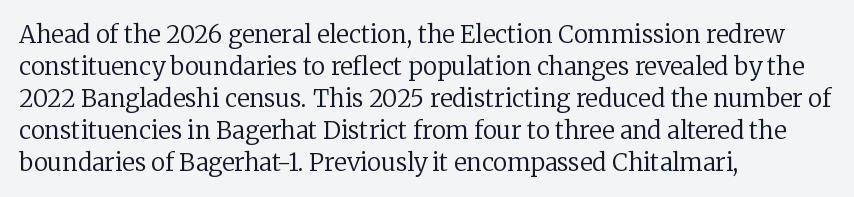
The image shows 24 px text type, upright; set left-aligned, normal line spacing (1.33x), normal letter spacing, not underlined.
